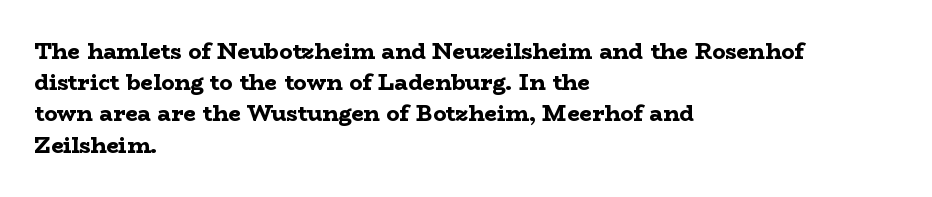
The image shows 22 px bold type, upright; set left-aligned, normal line spacing (1.42x), normal letter spacing, not underlined.
